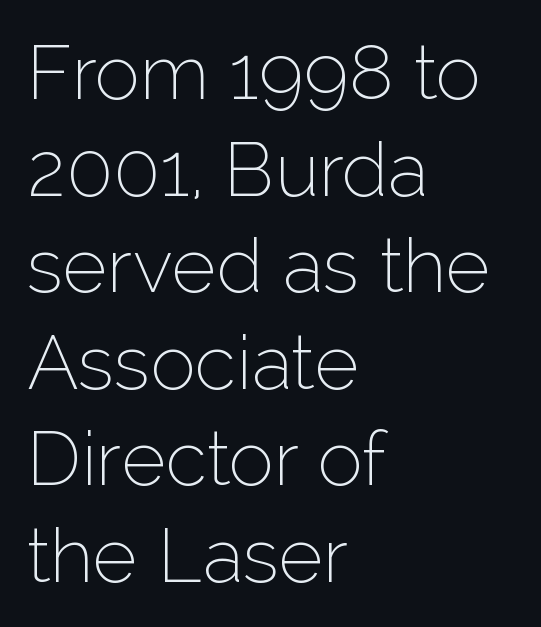
The image shows 76 px thin sans-serif type, upright; set left-aligned, normal line spacing (1.27x), normal letter spacing, not underlined; low stroke contrast and a medium x-height.
